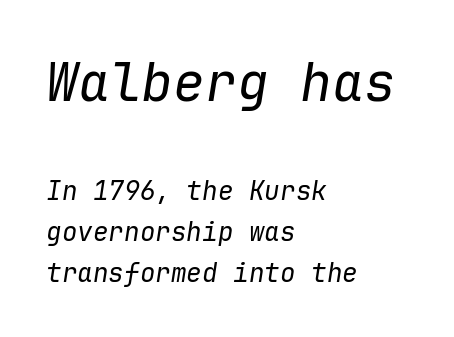
A bare baseline throughout the passage. Notice how descenders clear the ascenders below comfortably — that's standard leading. Here the designer chose a console-style face with uniform glyph widths. Typesetter's note — upper block bumped up in size, lower block left smaller. Tracking value appears to be zero — textbook default spacing.
